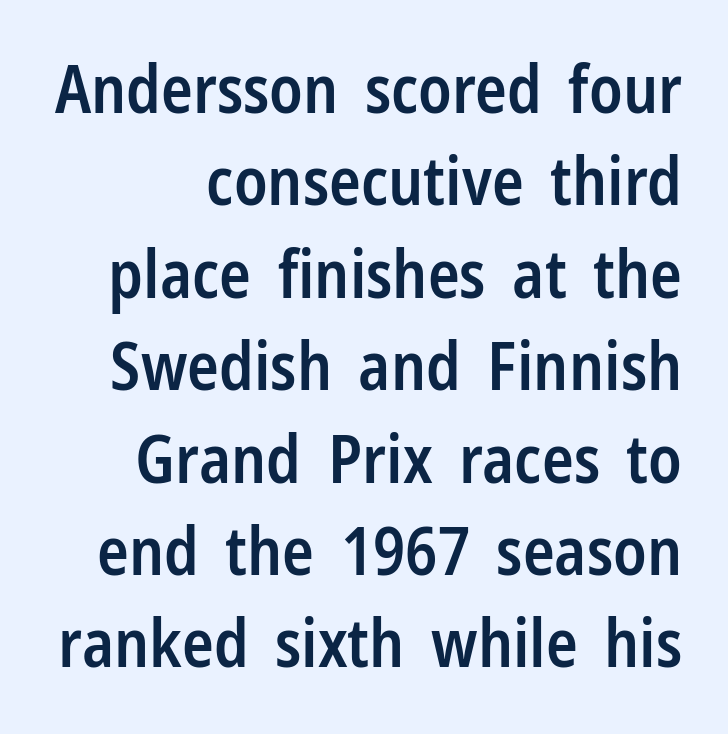
The words here are not underlined. Do the letters lean? They stand straight. Normally led — the rows are evenly, conventionally spaced. This sample uses a sans-serif face. Each letter keeps its own natural width here, so spacing adapts to shape. Look at the tracking — it's just the regular setting, nothing added.
